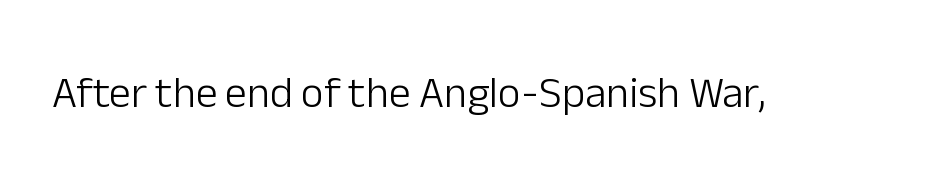
{"serif": "no", "italic": "no", "bold": "no", "weight": "light", "width": "normal", "stroke_contrast": "low", "x_height": "medium", "monospaced": "no", "underline": "no", "letter_spacing": "normal", "letter_spacing_em": 0.0, "glyph_px": 44}
